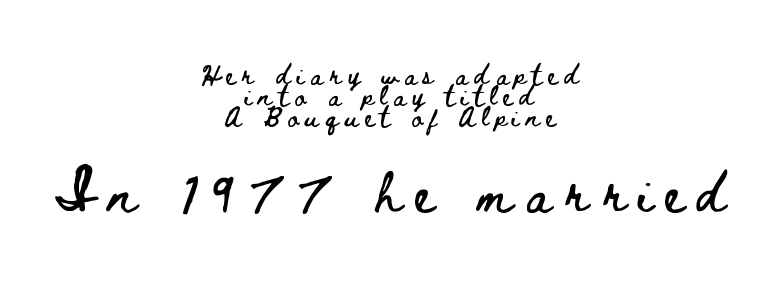
Q: Is the text underlined? A: No.
Q: How is the paragraph aligned? A: Centered.
Q: Is the spacing between letters normal or unusually wide? A: Unusually wide.
Q: Is the spacing between lines tight, normal or loose? A: Tight.
Q: Which block of text is set in a larger size, the first (top) or the second (bottom)? A: The second (bottom) one.
Q: Width (condensed, normal, or wide)? A: Wide.
Q: Stroke contrast? A: Low.
Q: x-height? A: Small.
Q: Monospaced? A: No.
